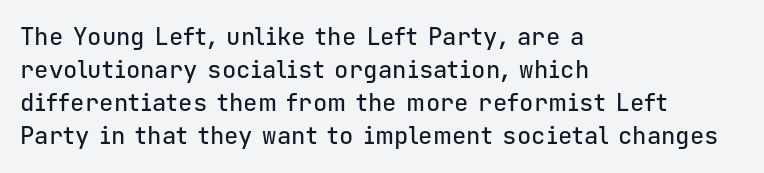
{"italic": "no", "underline": "no", "align": "left", "line_spacing": "normal", "line_spacing_ratio": 1.38, "letter_spacing": "normal", "letter_spacing_em": 0.0, "glyph_px": 24}
